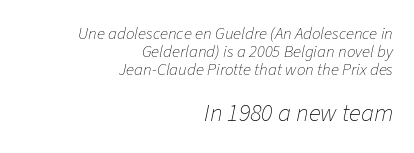
This is not heavy type; no bold has been used. In this sample the second text group is rendered at the bigger scale. Line spacing here is tight. The area under the type is left untouched.
